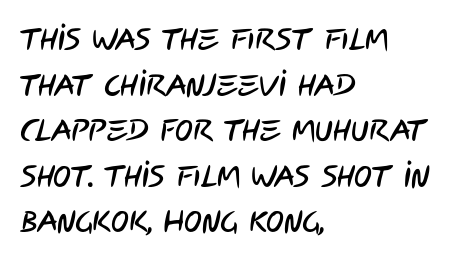
{"serif": "no", "width": "condensed", "stroke_contrast": "low", "x_height": "large", "monospaced": "no", "underline": "no", "align": "left", "line_spacing": "normal", "line_spacing_ratio": 1.52, "letter_spacing": "normal", "letter_spacing_em": 0.0, "glyph_px": 30}
